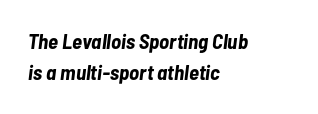
{"italic": "yes", "lean": "right", "slant_degrees": 7, "bold": "yes", "underline": "no", "align": "left", "line_spacing": "normal", "line_spacing_ratio": 1.48, "letter_spacing": "normal", "letter_spacing_em": 0.0, "glyph_px": 21}
